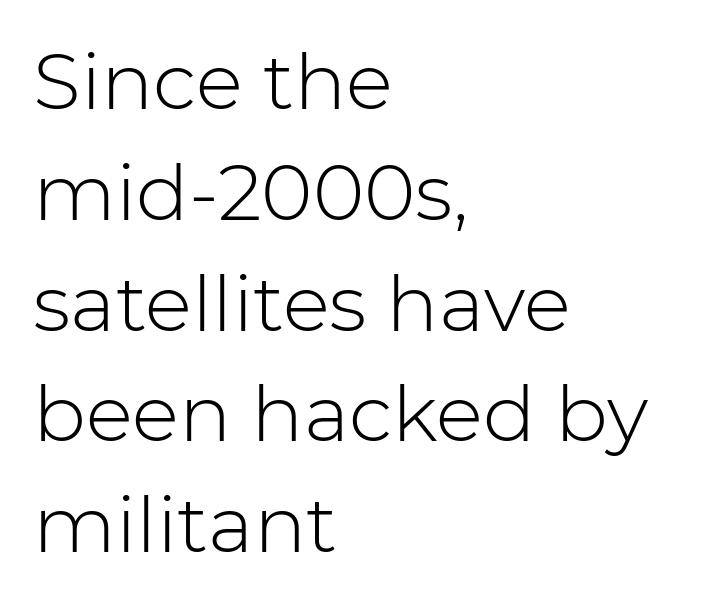
The image shows 78 px light sans-serif type, upright; set left-aligned, normal line spacing (1.42x), normal letter spacing, not underlined; low stroke contrast and a medium x-height.
